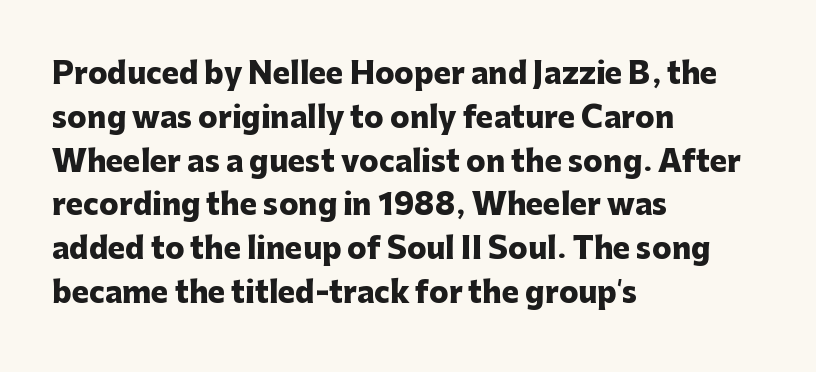
{"serif": "no", "italic": "no", "bold": "yes", "weight": "heavy", "width": "normal", "stroke_contrast": "low", "x_height": "medium", "monospaced": "no", "underline": "no", "align": "left", "line_spacing": "normal", "line_spacing_ratio": 1.51, "letter_spacing": "normal", "letter_spacing_em": 0.0, "glyph_px": 29}
